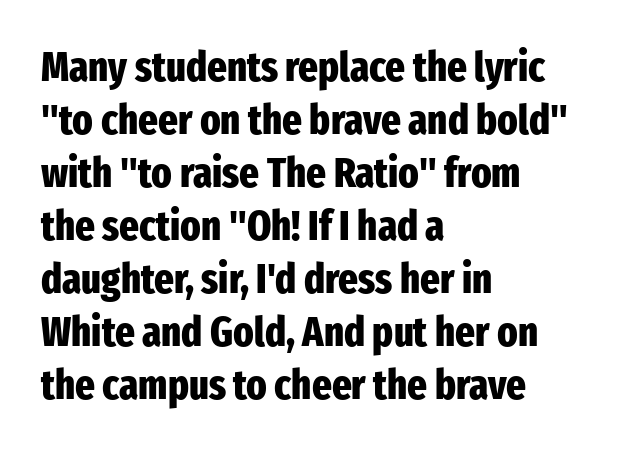
Q: Is the text bold? A: Yes.
Q: Is the text italic (slanted)? A: No, it is upright.
Q: Is the typeface a serif or a sans-serif typeface? A: Sans-serif.
Q: Is the text underlined? A: No.
Q: How is the paragraph aligned? A: Left-aligned.
Q: Is the spacing between letters normal or unusually wide? A: Normal.
Q: Is the spacing between lines tight, normal or loose? A: Normal.
Q: Width (condensed, normal, or wide)? A: Condensed.
Q: Stroke contrast? A: Low.
Q: x-height? A: Medium.
Q: Monospaced? A: No.
